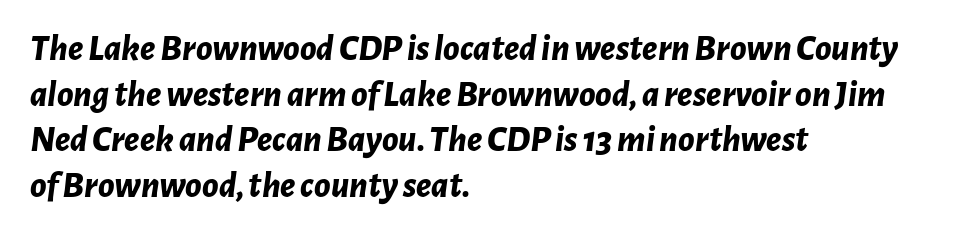
Q: Is the text bold? A: Yes.
Q: Is the text italic (slanted)? A: Yes, it leans right by about 7 degrees.
Q: Is the text underlined? A: No.
Q: How is the paragraph aligned? A: Left-aligned.
Q: Is the spacing between letters normal or unusually wide? A: Normal.
Q: Width (condensed, normal, or wide)? A: Normal.
Q: Stroke contrast? A: Low.
Q: x-height? A: Medium.
Q: Monospaced? A: No.
